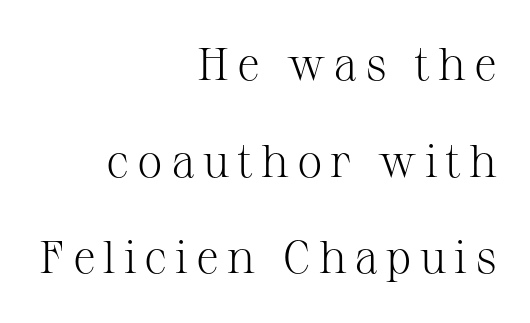
Only glyphs here, with clear space below each row. No italicization has been applied; the sample stays upright. The strokes are not fattened; the text isn't bold. This is serif lettering, the kind often seen in printed books. Character widths vary here, with narrow letters taking less room than wide ones.
